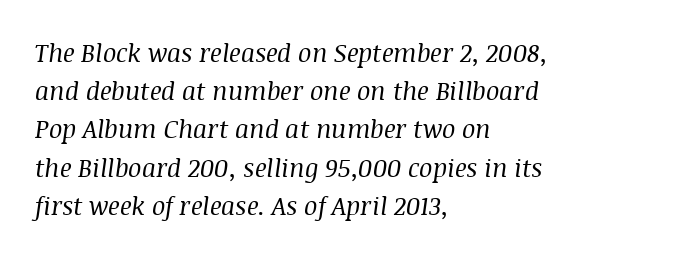
{"italic": "yes", "lean": "right", "slant_degrees": 8, "bold": "no", "underline": "no", "align": "left", "line_spacing": "normal", "line_spacing_ratio": 1.53, "letter_spacing": "normal", "letter_spacing_em": 0.0, "glyph_px": 25}
